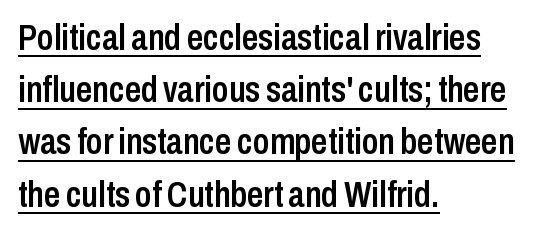
The image shows 36 px semibold, condensed sans-serif type, upright; set left-aligned, normal line spacing (1.45x), normal letter spacing, underlined; low stroke contrast and a medium x-height.
